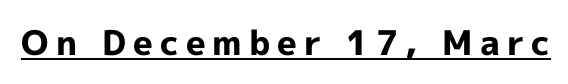
You'd pick this weight for a headline — it's a proper bold. The lettering is marked with a stroke running underneath it. Do the characters align in a grid? No, the font is proportional. A sans-serif font was chosen for this passage. A roman cut, with each character standing at attention.
